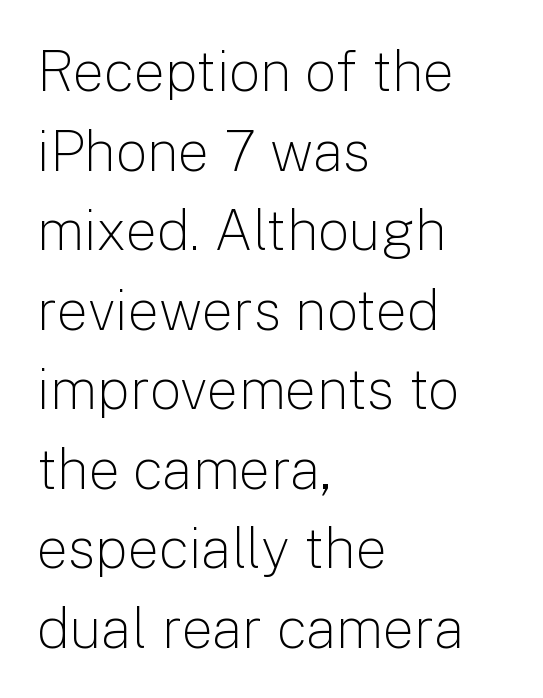
The image shows 56 px light sans-serif type, upright; set left-aligned, normal line spacing (1.42x), normal letter spacing, not underlined; low stroke contrast and a medium x-height.
